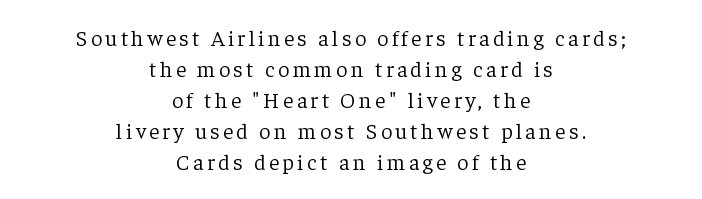
{"italic": "no", "bold": "no", "underline": "no", "align": "center", "line_spacing": "normal", "line_spacing_ratio": 1.41, "glyph_px": 22}
